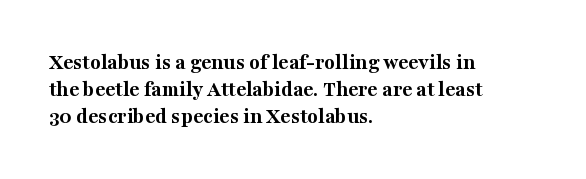
A typesetter would mark this as roman, not italic. What stands out about the letter spacing? Nothing — it is the standard amount. The baseline area is clear. Caption: bold face, heavy strokes.
